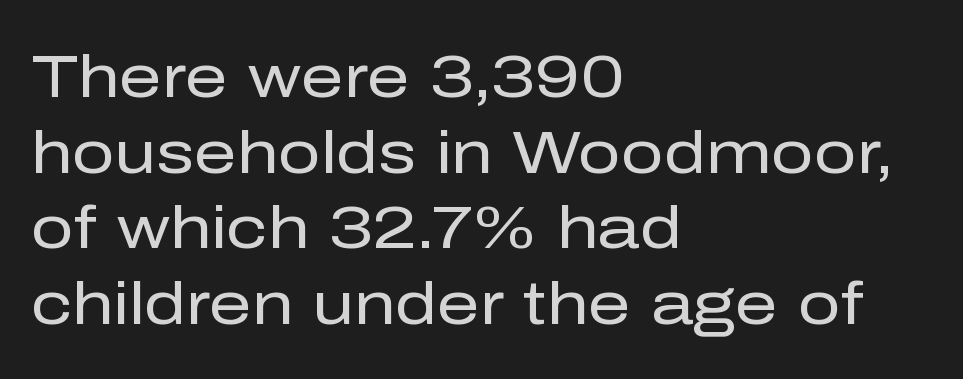
{"serif": "no", "italic": "no", "bold": "no", "weight": "regular", "width": "normal", "stroke_contrast": "low", "x_height": "medium", "monospaced": "no", "underline": "no", "align": "left", "line_spacing": "normal", "line_spacing_ratio": 1.26, "letter_spacing": "normal", "letter_spacing_em": 0.0, "glyph_px": 60}
